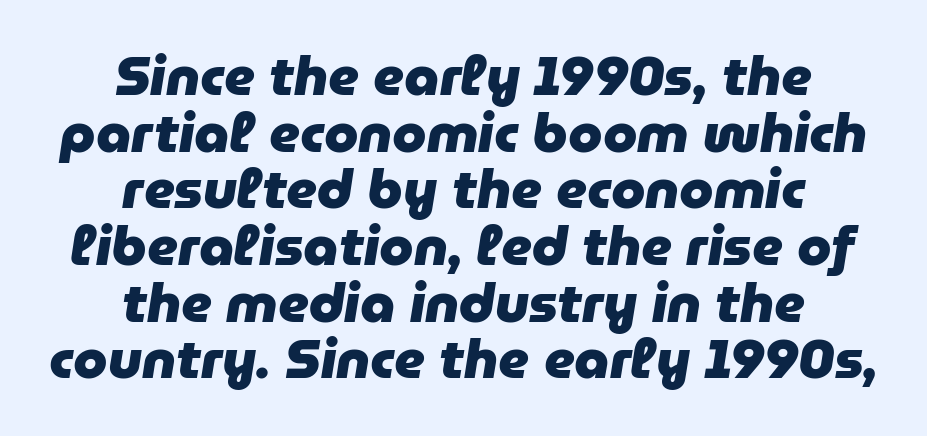
{"italic": "yes", "lean": "right", "slant_degrees": 9, "bold": "yes", "weight": "heavy", "width": "normal", "stroke_contrast": "low", "x_height": "medium", "monospaced": "no", "underline": "no", "align": "center", "line_spacing": "tight", "line_spacing_ratio": 1.03, "letter_spacing": "normal", "letter_spacing_em": 0.0, "glyph_px": 55}
